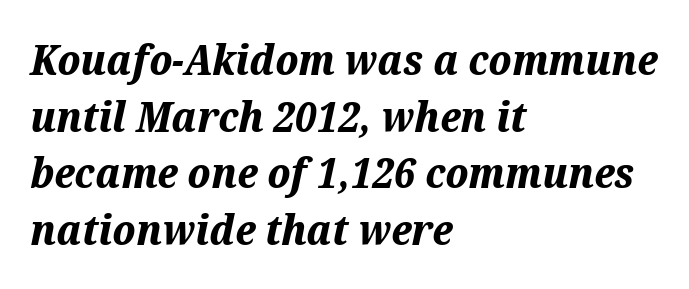
Q: Is the text bold? A: Yes.
Q: Is the text italic (slanted)? A: Yes, it leans right by about 12 degrees.
Q: Is the text underlined? A: No.
Q: How is the paragraph aligned? A: Left-aligned.
Q: Is the spacing between letters normal or unusually wide? A: Normal.
Q: Is the spacing between lines tight, normal or loose? A: Normal.
Q: Width (condensed, normal, or wide)? A: Normal.
Q: Stroke contrast? A: Medium.
Q: x-height? A: Medium.
Q: Monospaced? A: No.
